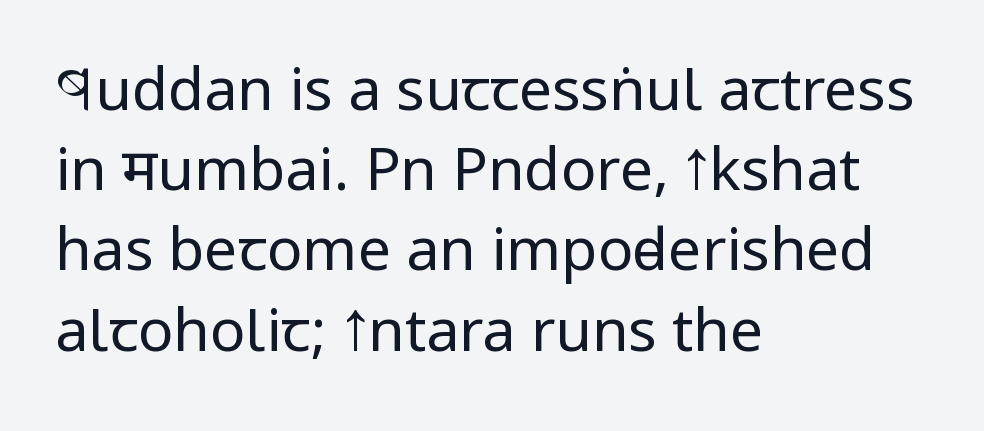
{"serif": "no", "italic": "no", "bold": "no", "weight": "regular", "width": "condensed", "stroke_contrast": "low", "x_height": "large", "monospaced": "no", "underline": "no", "align": "left", "line_spacing": "normal", "line_spacing_ratio": 1.36, "letter_spacing": "normal", "letter_spacing_em": 0.0, "glyph_px": 59}
